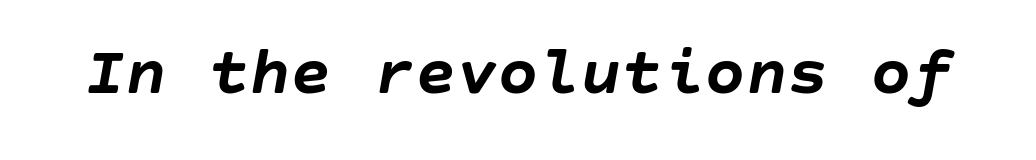
Q: Is the text bold? A: Yes.
Q: Is the text italic (slanted)? A: Yes, it leans right by about 10 degrees.
Q: Is the text underlined? A: No.
Q: Is the spacing between letters normal or unusually wide? A: Normal.
Q: Width (condensed, normal, or wide)? A: Normal.
Q: Stroke contrast? A: Low.
Q: x-height? A: Large.
